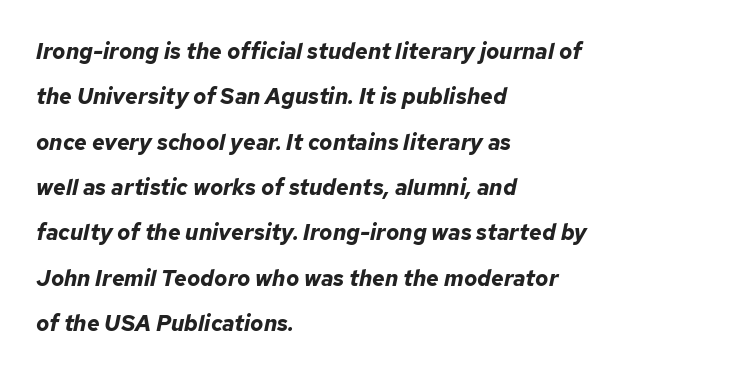
Q: Is the text bold? A: Yes.
Q: Is the text italic (slanted)? A: Yes, it leans right by about 12 degrees.
Q: Is the text underlined? A: No.
Q: How is the paragraph aligned? A: Left-aligned.
Q: Is the spacing between letters normal or unusually wide? A: Normal.
Q: Is the spacing between lines tight, normal or loose? A: Loose.
